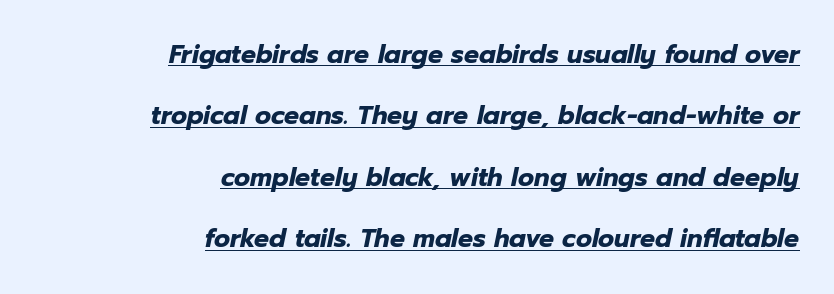
Q: Is the text bold? A: Yes.
Q: Is the text italic (slanted)? A: Yes, it leans right by about 12 degrees.
Q: Is the text underlined? A: Yes.
Q: How is the paragraph aligned? A: Right-aligned.
Q: Is the spacing between letters normal or unusually wide? A: Normal.
Q: Is the spacing between lines tight, normal or loose? A: Loose.
